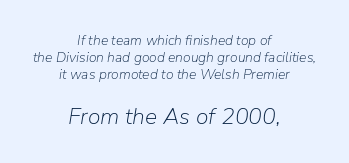
Q: Is the text bold? A: No.
Q: Is the text italic (slanted)? A: Yes, it leans right by about 9 degrees.
Q: Is the text underlined? A: No.
Q: How is the paragraph aligned? A: Centered.
Q: Is the spacing between letters normal or unusually wide? A: Normal.
Q: Which block of text is set in a larger size, the first (top) or the second (bottom)? A: The second (bottom) one.
